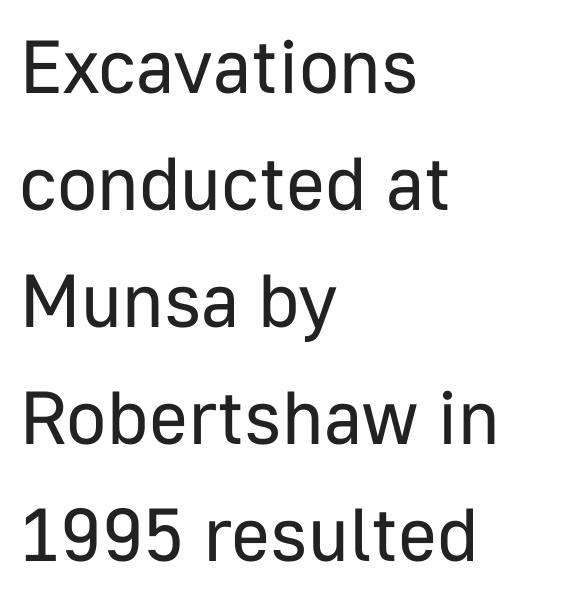
Is this a heavy cut? Hardly; it is regular or lighter. The font's upright variant was chosen for this text. Students, note that the glyphs here touch the page at normal intervals. This rendering uses left alignment, leaving the right contour irregular. The letters carry no serifs — their stems end cleanly without finishing strokes.
